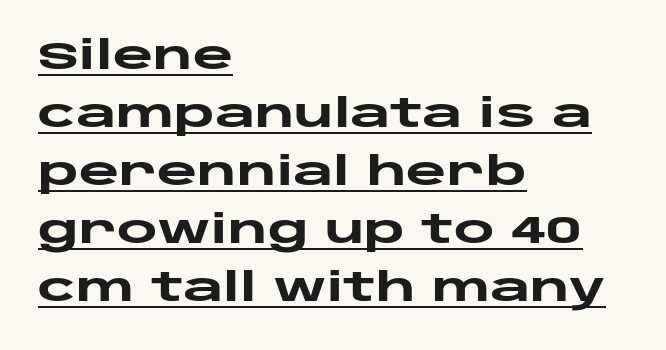
Q: Is the text bold? A: Yes.
Q: Is the text italic (slanted)? A: No, it is upright.
Q: Is the typeface a serif or a sans-serif typeface? A: Sans-serif.
Q: Is the text underlined? A: Yes.
Q: How is the paragraph aligned? A: Left-aligned.
Q: Is the spacing between letters normal or unusually wide? A: Normal.
Q: Is the spacing between lines tight, normal or loose? A: Normal.
Q: Width (condensed, normal, or wide)? A: Wide.
Q: Stroke contrast? A: Low.
Q: x-height? A: Large.
Q: Monospaced? A: No.
